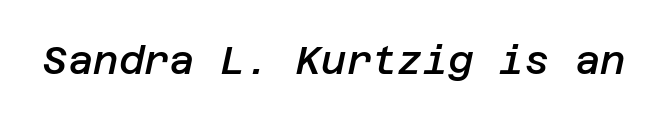
The type is set solid horizontally, with unmodified tracking. Does the lettering tilt? It does — this is italic. Notice the strokes are somewhat thickened but not fully heavy: this is a semibold. The passage shown is not underscored anywhere.
